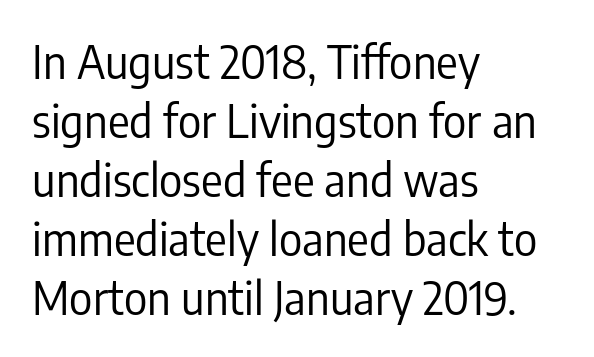
The image shows 45 px regular-weight, condensed sans-serif type, upright; set left-aligned, normal line spacing (1.31x), normal letter spacing, not underlined; low stroke contrast and a medium x-height.
